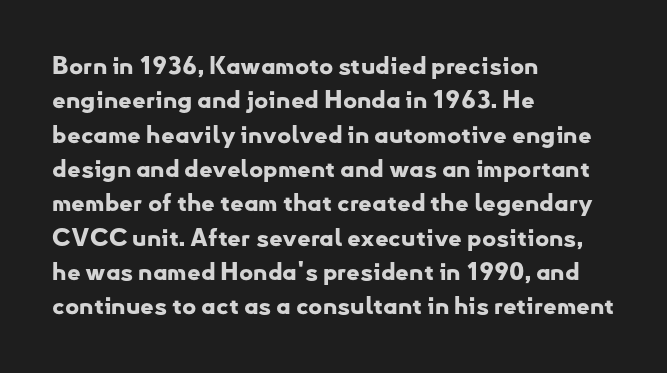
{"italic": "no", "bold": "yes", "underline": "no", "align": "left", "line_spacing": "normal", "line_spacing_ratio": 1.43, "letter_spacing": "normal", "letter_spacing_em": 0.0, "glyph_px": 24}
